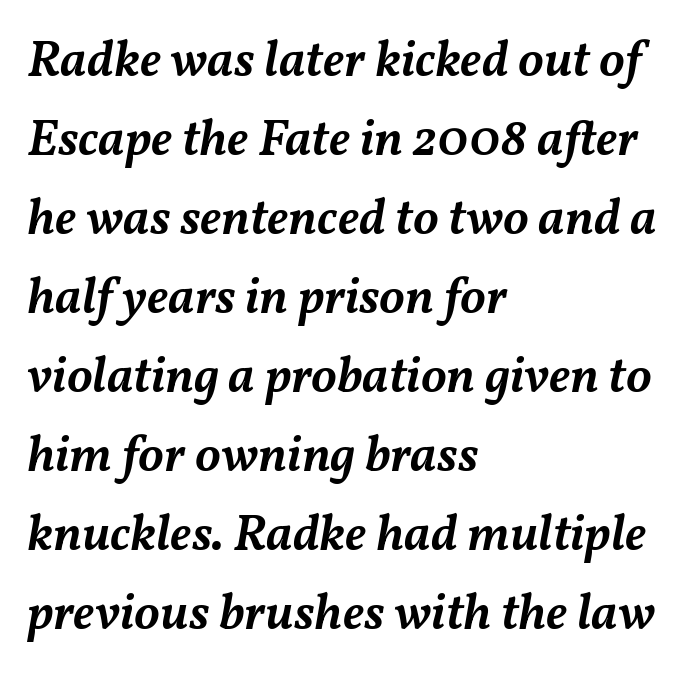
Q: Is the text bold? A: Semi-bold.
Q: Is the text italic (slanted)? A: Yes, it leans right by about 11 degrees.
Q: Is the text underlined? A: No.
Q: How is the paragraph aligned? A: Left-aligned.
Q: Is the spacing between letters normal or unusually wide? A: Normal.
Q: Is the spacing between lines tight, normal or loose? A: Normal.
Q: Width (condensed, normal, or wide)? A: Normal.
Q: Stroke contrast? A: Medium.
Q: x-height? A: Medium.
Q: Monospaced? A: No.
